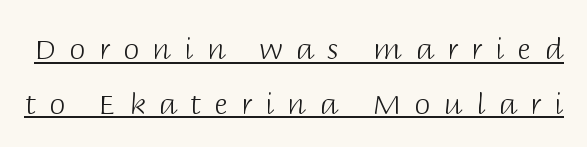
Q: Is the text bold? A: No.
Q: Is the text italic (slanted)? A: No, it is upright.
Q: Is the typeface a serif or a sans-serif typeface? A: Sans-serif.
Q: Is the text underlined? A: Yes.
Q: Is the spacing between letters normal or unusually wide? A: Unusually wide.
Q: Width (condensed, normal, or wide)? A: Normal.
Q: Stroke contrast? A: Low.
Q: x-height? A: Large.
Q: Monospaced? A: No.
